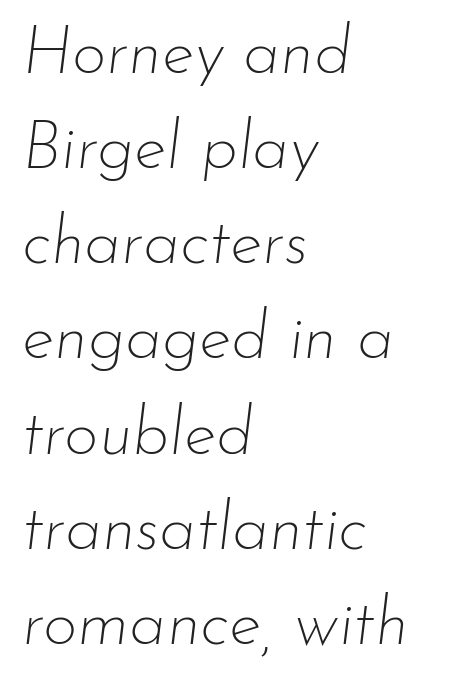
Q: Is the text bold? A: No.
Q: Is the text italic (slanted)? A: Yes, it leans right by about 7 degrees.
Q: Is the text underlined? A: No.
Q: How is the paragraph aligned? A: Left-aligned.
Q: Is the spacing between letters normal or unusually wide? A: Normal.
Q: Is the spacing between lines tight, normal or loose? A: Normal.
Q: Width (condensed, normal, or wide)? A: Normal.
Q: Stroke contrast? A: Low.
Q: x-height? A: Small.
Q: Monospaced? A: No.
